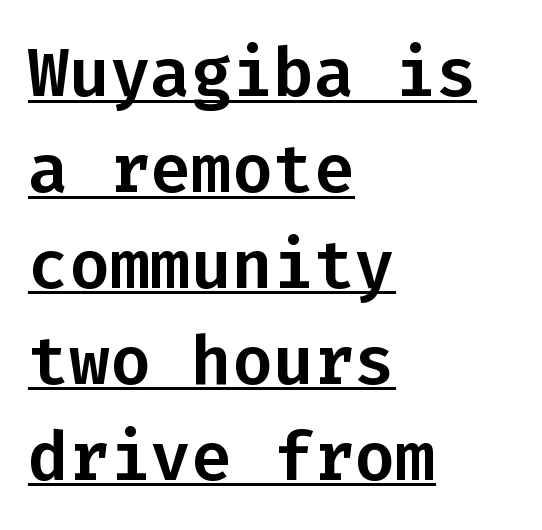
The image shows 68 px sans-serif type, upright, monospaced; set left-aligned, normal line spacing (1.41x), normal letter spacing, underlined; low stroke contrast and a medium x-height.
